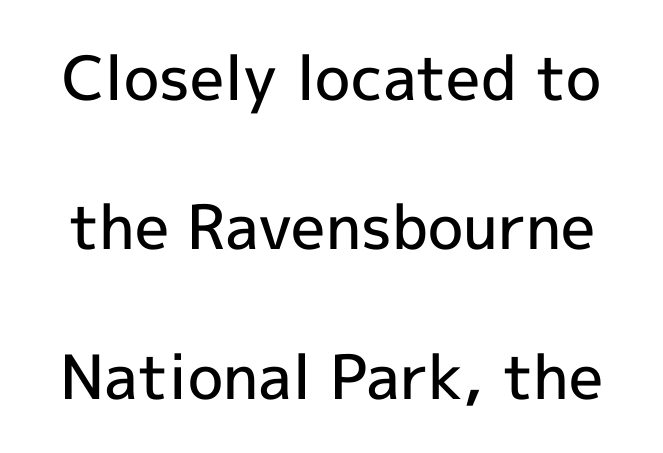
The passage shown is typeset with a sans-serif family. Do the characters align in a grid? No, the font is proportional. Every letter is mildly thick-stroked: semibold rather than bold. Rule under the text: the space is simply empty.
